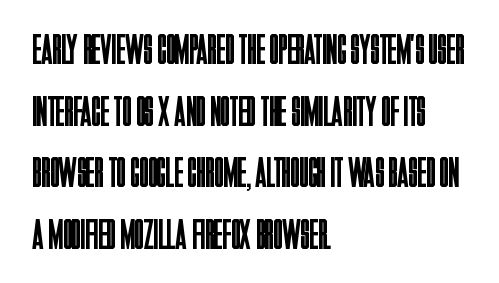
{"serif": "no", "italic": "no", "bold": "no", "weight": "regular", "width": "condensed", "stroke_contrast": "low", "x_height": "large", "monospaced": "no", "underline": "no", "align": "left", "line_spacing": "normal", "line_spacing_ratio": 1.47, "letter_spacing": "normal", "letter_spacing_em": 0.0, "glyph_px": 42}
